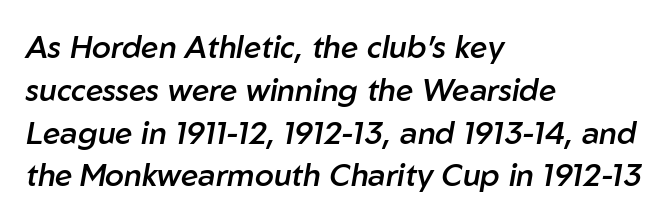
Underlining? Definitely not there. Proportional: the letters do not fall into vertical columns. Observe the ordinary spacing: letters are neighbours, not strangers. Would a proofreader flag this as italicized? Yes. If you measured baseline to baseline, you'd find a middling distance.
